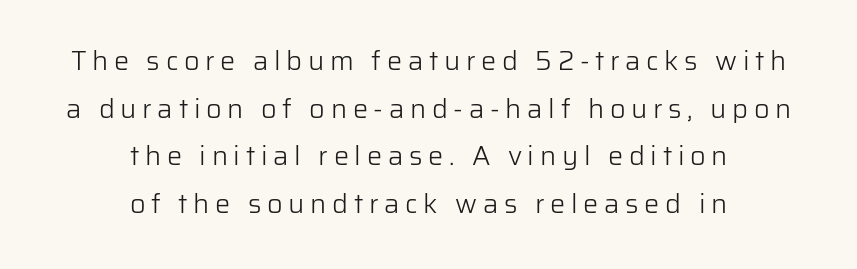
{"italic": "no", "bold": "no", "underline": "no", "align": "center", "line_spacing_ratio": 1.76, "letter_spacing": "wide", "letter_spacing_em": 0.21, "glyph_px": 27}
